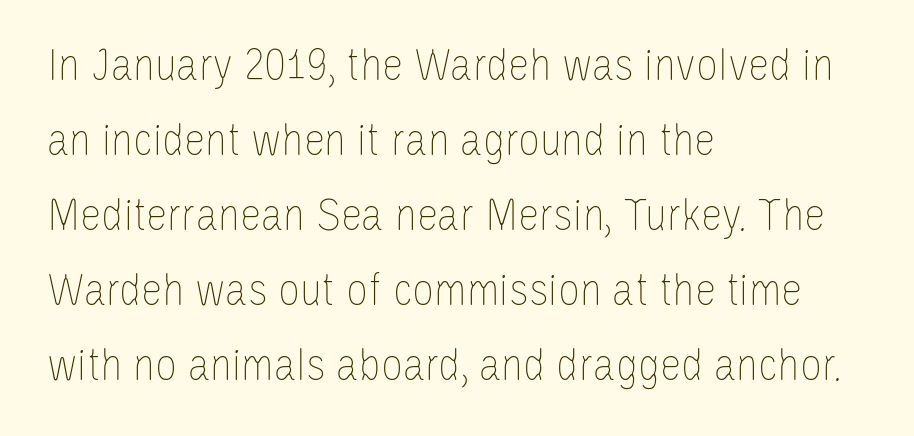
{"italic": "no", "bold": "no", "weight": "thin", "width": "condensed", "stroke_contrast": "low", "x_height": "large", "monospaced": "no", "underline": "no", "align": "left", "line_spacing": "normal", "line_spacing_ratio": 1.56, "letter_spacing": "normal", "letter_spacing_em": 0.0, "glyph_px": 48}
